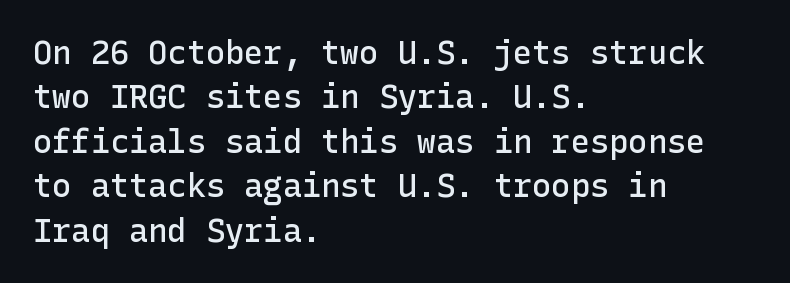
The image shows 32 px semibold sans-serif type, upright; set left-aligned, normal line spacing (1.39x), normal letter spacing, not underlined; low stroke contrast and a medium x-height.
